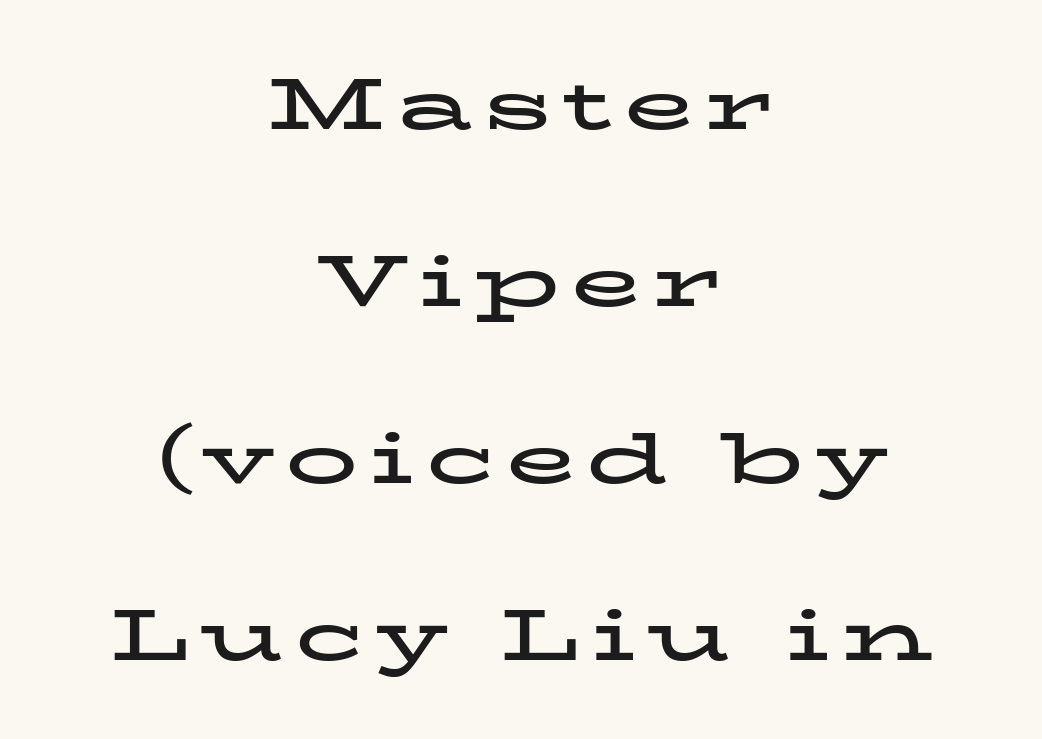
Q: Is the text bold? A: Yes.
Q: Is the text italic (slanted)? A: No, it is upright.
Q: Is the typeface a serif or a sans-serif typeface? A: Serif.
Q: Is the text underlined? A: No.
Q: How is the paragraph aligned? A: Centered.
Q: Is the spacing between lines tight, normal or loose? A: Loose.
Q: Width (condensed, normal, or wide)? A: Wide.
Q: Stroke contrast? A: Low.
Q: x-height? A: Medium.
Q: Monospaced? A: No.
